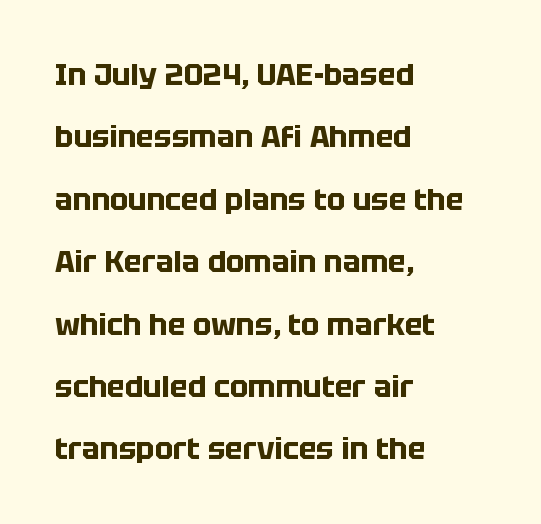
{"serif": "no", "italic": "no", "bold": "yes", "weight": "bold", "width": "normal", "stroke_contrast": "low", "x_height": "large", "monospaced": "no", "underline": "no", "align": "left", "line_spacing": "loose", "line_spacing_ratio": 2.08, "letter_spacing": "normal", "letter_spacing_em": 0.0, "glyph_px": 30}
